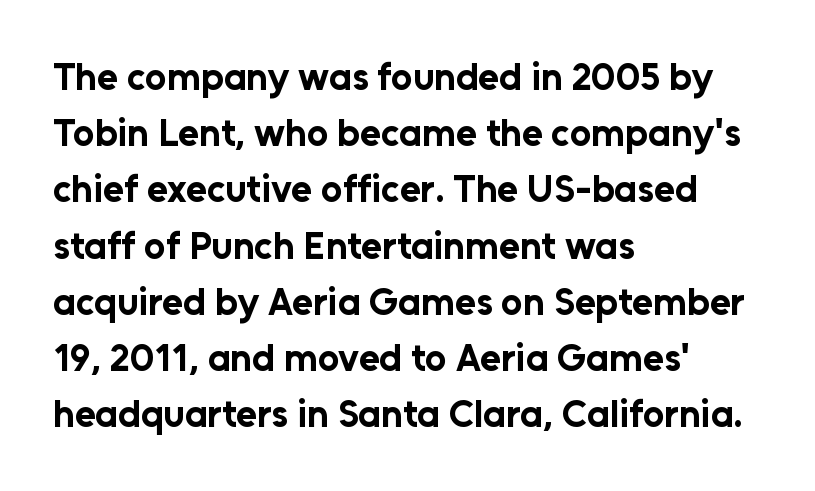
Honestly, the row spacing looks completely unremarkable. No feet cap the strokes, marking this as sans-serif type. Proportional: the letters do not fall into vertical columns. Just letters on the line, the space beneath them empty. The paragraph has a hard left edge and a soft right edge. Posture: straight, roman, zero tilt.
